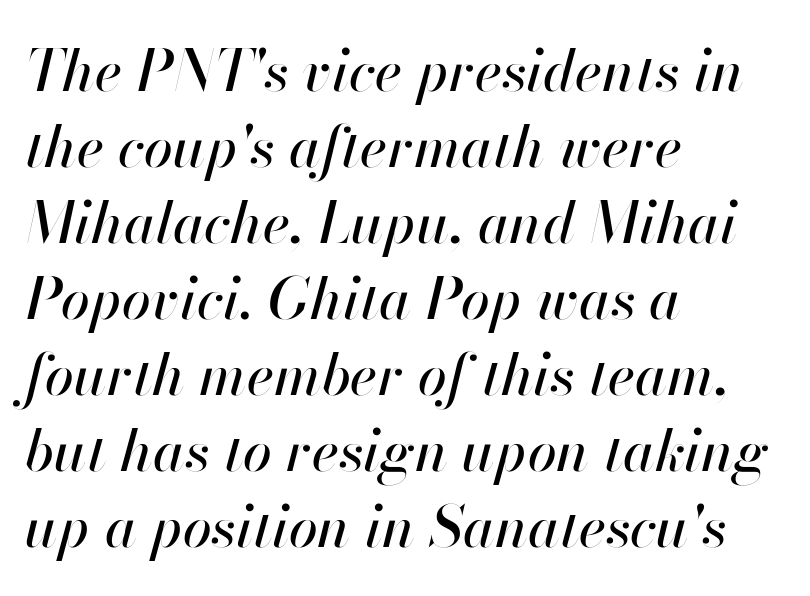
Q: Is the text italic (slanted)? A: Yes, it leans right by about 13 degrees.
Q: Is the text underlined? A: No.
Q: How is the paragraph aligned? A: Left-aligned.
Q: Is the spacing between letters normal or unusually wide? A: Normal.
Q: Is the spacing between lines tight, normal or loose? A: Normal.
Q: Width (condensed, normal, or wide)? A: Normal.
Q: Stroke contrast? A: High.
Q: x-height? A: Small.
Q: Monospaced? A: No.
